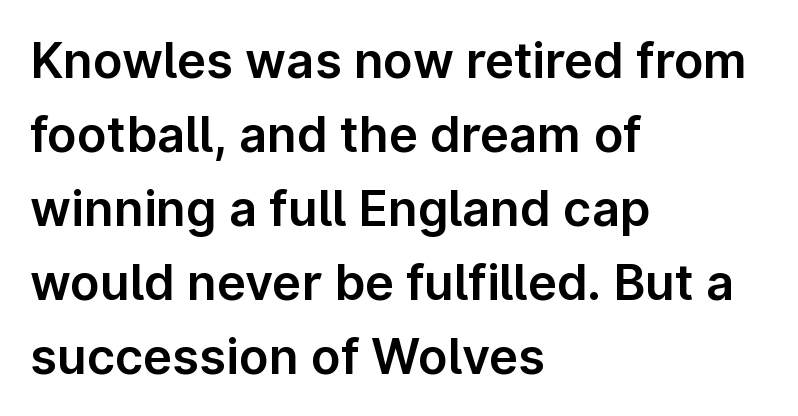
Q: Is the text italic (slanted)? A: No, it is upright.
Q: Is the typeface a serif or a sans-serif typeface? A: Sans-serif.
Q: Is the text underlined? A: No.
Q: How is the paragraph aligned? A: Left-aligned.
Q: Is the spacing between letters normal or unusually wide? A: Normal.
Q: Is the spacing between lines tight, normal or loose? A: Normal.
Q: Width (condensed, normal, or wide)? A: Normal.
Q: Stroke contrast? A: Low.
Q: x-height? A: Medium.
Q: Monospaced? A: No.
